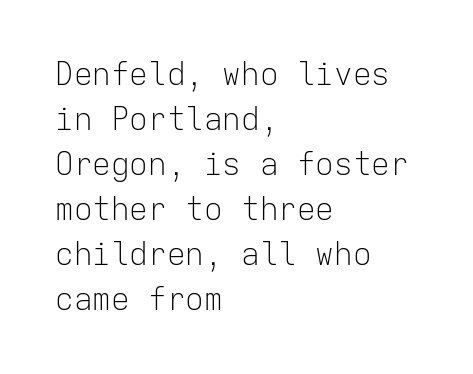
A bare baseline throughout the passage. Ascenders rise straight up at ninety degrees. These lines are set flush left with a ragged right edge. The letters look calm and open, with moderate or lighter stems. This sample has the even, mechanical cadence of fixed-width lettering.
